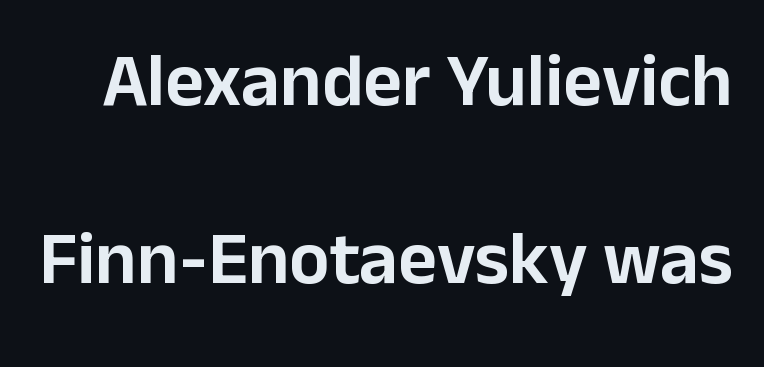
You could fit nearly another row in the gap between these rows. Nobody drew a line under any word here. A typesetter would mark this as roman, not italic. Tracking here is standard; glyphs follow each other at the usual distance.
